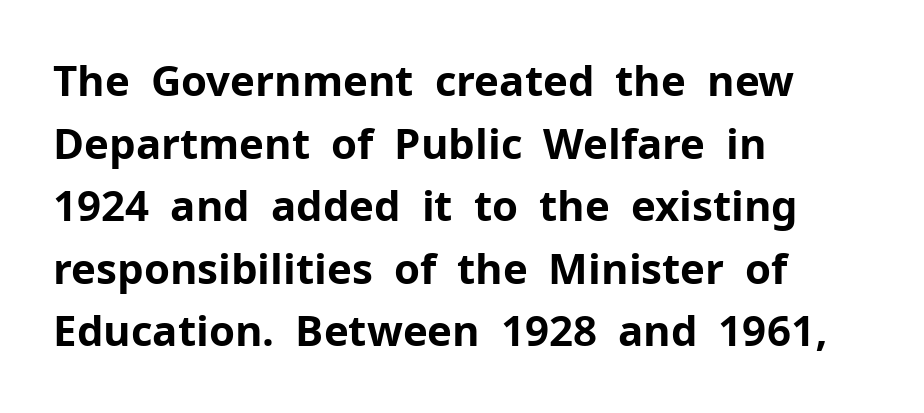
Q: Is the text bold? A: Yes.
Q: Is the text italic (slanted)? A: No, it is upright.
Q: Is the typeface a serif or a sans-serif typeface? A: Sans-serif.
Q: Is the text underlined? A: No.
Q: How is the paragraph aligned? A: Left-aligned.
Q: Is the spacing between letters normal or unusually wide? A: Normal.
Q: Is the spacing between lines tight, normal or loose? A: Normal.
Q: Width (condensed, normal, or wide)? A: Normal.
Q: Stroke contrast? A: Low.
Q: x-height? A: Medium.
Q: Monospaced? A: No.
